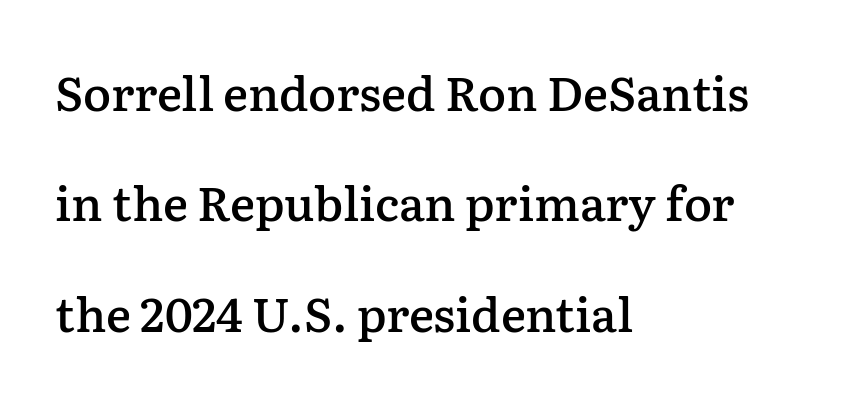
Q: Is the text bold? A: Semi-bold.
Q: Is the text italic (slanted)? A: No, it is upright.
Q: Is the typeface a serif or a sans-serif typeface? A: Serif.
Q: Is the text underlined? A: No.
Q: How is the paragraph aligned? A: Left-aligned.
Q: Is the spacing between letters normal or unusually wide? A: Normal.
Q: Is the spacing between lines tight, normal or loose? A: Loose.
Q: Width (condensed, normal, or wide)? A: Normal.
Q: Stroke contrast? A: Low.
Q: x-height? A: Medium.
Q: Monospaced? A: No.
